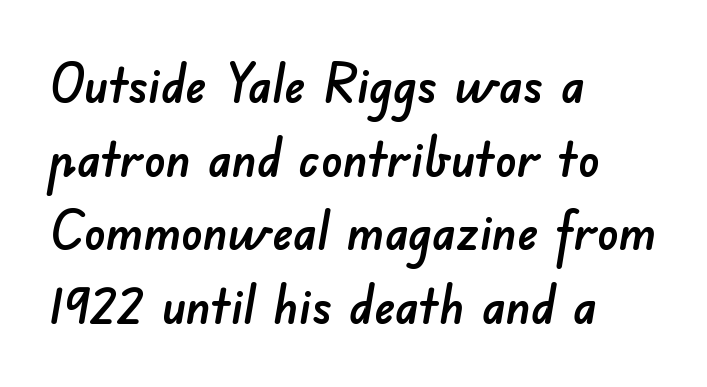
{"serif": "no", "width": "normal", "stroke_contrast": "low", "x_height": "small", "monospaced": "no", "underline": "no", "align": "left", "line_spacing": "normal", "line_spacing_ratio": 1.39, "letter_spacing": "normal", "letter_spacing_em": 0.0, "glyph_px": 53}
